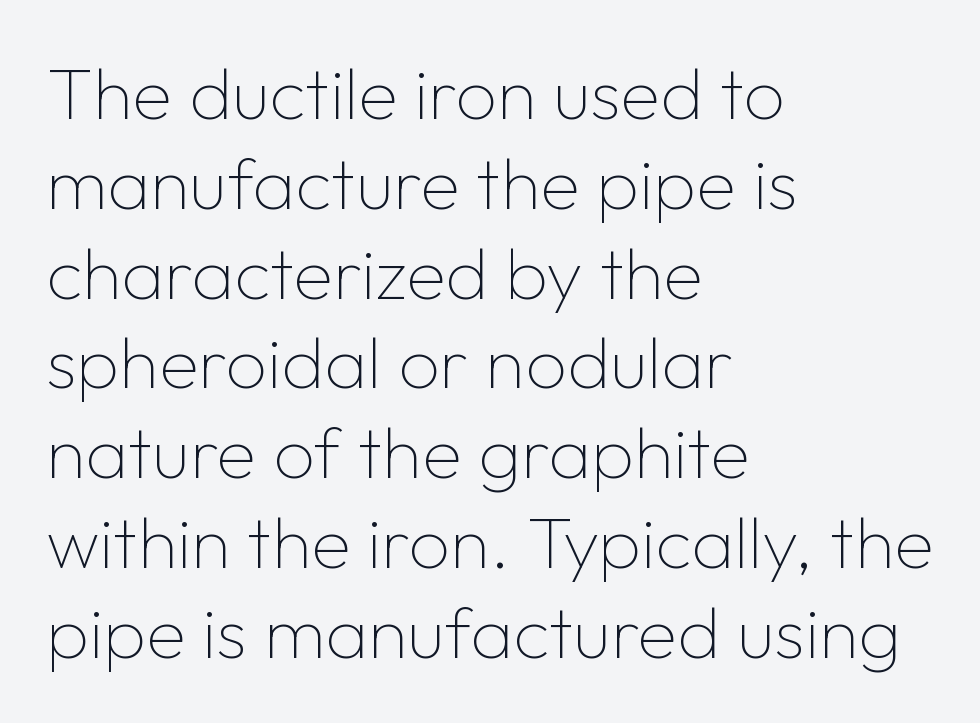
{"serif": "no", "italic": "no", "bold": "no", "weight": "thin", "width": "normal", "stroke_contrast": "low", "x_height": "medium", "monospaced": "no", "underline": "no", "align": "left", "line_spacing_ratio": 1.23, "letter_spacing": "normal", "letter_spacing_em": 0.0, "glyph_px": 73}
